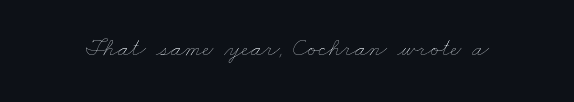
Ink coverage per letter is moderate at most. Check the space under the baseline: it is left empty. Nobody touched the tracking dial on this one.
